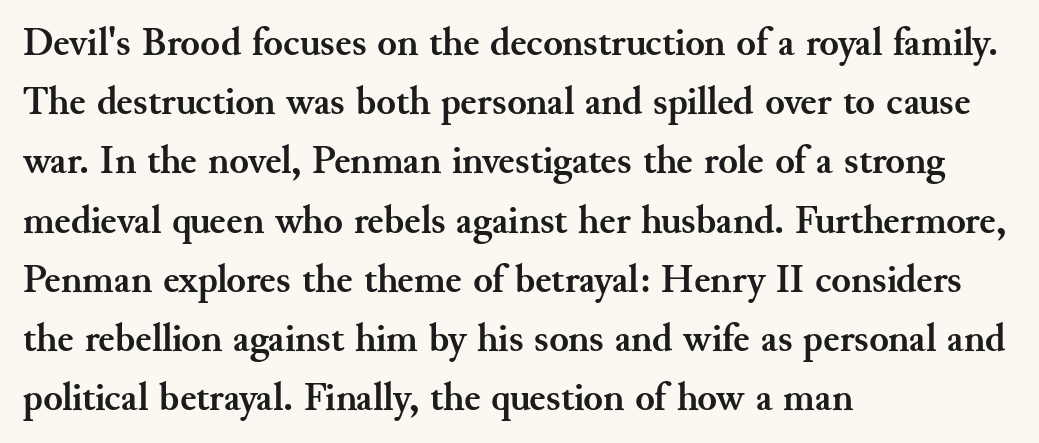
Q: Is the text bold? A: Yes.
Q: Is the text italic (slanted)? A: No, it is upright.
Q: Is the typeface a serif or a sans-serif typeface? A: Serif.
Q: Is the text underlined? A: No.
Q: How is the paragraph aligned? A: Left-aligned.
Q: Is the spacing between letters normal or unusually wide? A: Normal.
Q: Is the spacing between lines tight, normal or loose? A: Normal.
Q: Width (condensed, normal, or wide)? A: Normal.
Q: Stroke contrast? A: Medium.
Q: x-height? A: Small.
Q: Monospaced? A: No.
